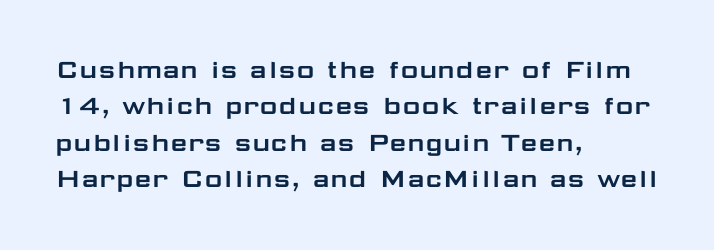
What stands out about the letter spacing? Nothing — it is the standard amount. One-word summary of the alignment: left. These lines are rendered in a variable-pitch font. Only glyphs here, with clear space below each row.
